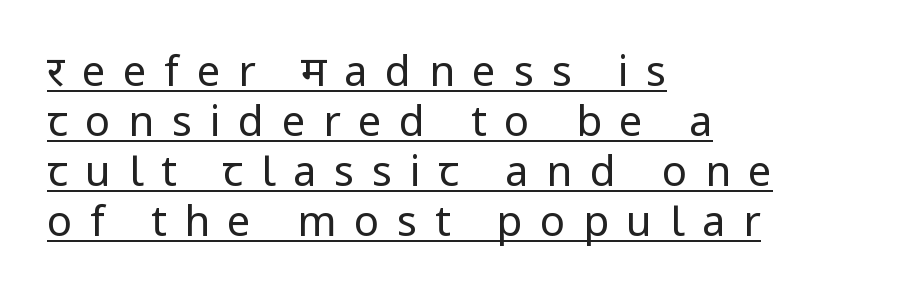
{"serif": "no", "italic": "no", "bold": "no", "weight": "regular", "width": "normal", "stroke_contrast": "low", "x_height": "medium", "monospaced": "no", "underline": "yes", "align": "left", "line_spacing_ratio": 1.19, "letter_spacing": "wide", "letter_spacing_em": 0.42, "glyph_px": 42}
